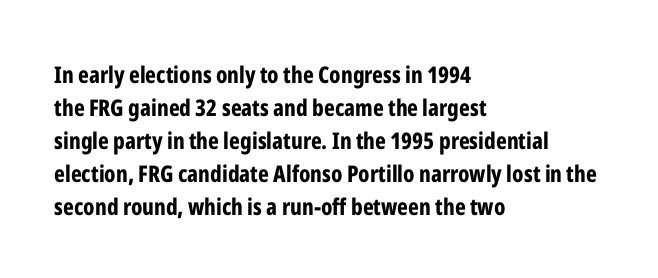
{"italic": "no", "bold": "yes", "underline": "no", "align": "left", "line_spacing": "normal", "line_spacing_ratio": 1.43, "letter_spacing": "normal", "letter_spacing_em": 0.0, "glyph_px": 23}
